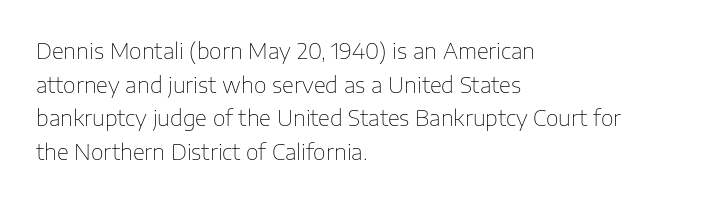
{"italic": "no", "bold": "no", "underline": "no", "align": "left", "line_spacing": "normal", "line_spacing_ratio": 1.53, "letter_spacing": "normal", "letter_spacing_em": 0.0, "glyph_px": 22}
